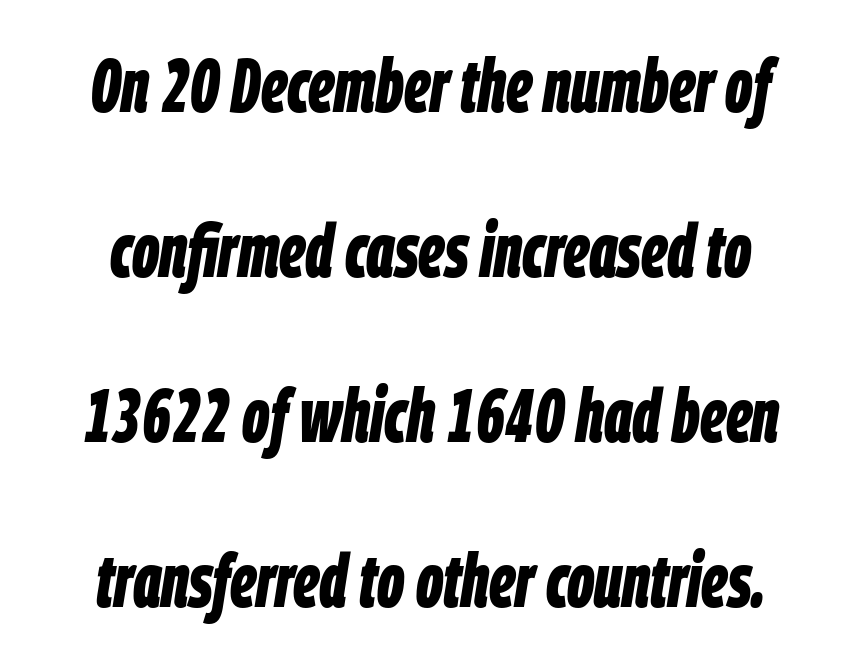
As a designer I'd log this as weight 700, bold. The area under the type is left untouched. This rendering leaves character spacing at its baseline value. Vertical spacing — loose.
